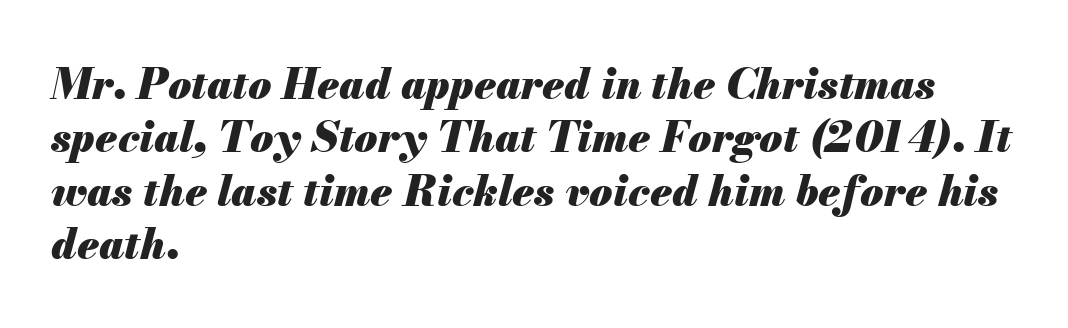
The rows are spaced the way most documents space them. The typesetter chose a ragged-right arrangement here. Only glyphs here, with clear space below each row. The gaps between neighbouring characters are ordinary and unremarkable. Every character sits at an angle, as italics do. Notice how thick the strokes are: this is what a full bold looks like.
